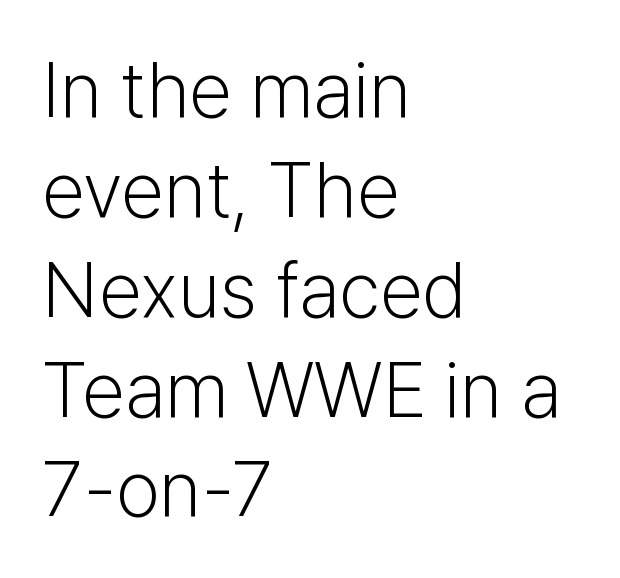
{"serif": "no", "italic": "no", "bold": "no", "weight": "light", "width": "normal", "stroke_contrast": "low", "x_height": "medium", "monospaced": "no", "underline": "no", "align": "left", "line_spacing": "normal", "line_spacing_ratio": 1.28, "letter_spacing": "normal", "letter_spacing_em": 0.0, "glyph_px": 78}
